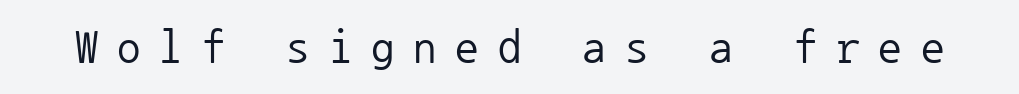
{"serif": "no", "italic": "no", "bold": "no", "weight": "regular", "width": "normal", "stroke_contrast": "low", "x_height": "medium", "monospaced": "yes", "underline": "no", "letter_spacing": "wide", "letter_spacing_em": 0.4, "glyph_px": 47}
